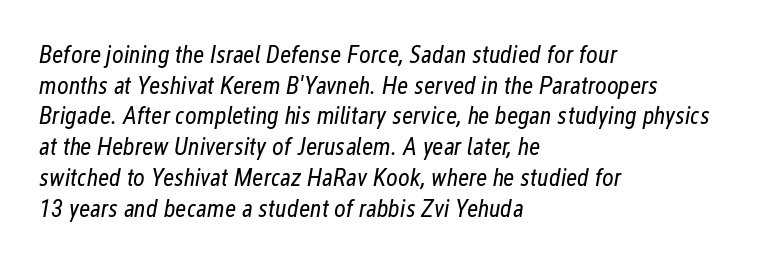
The image shows 25 px text type, italic (leaning right); set left-aligned, line spacing 1.23x, normal letter spacing, not underlined.
